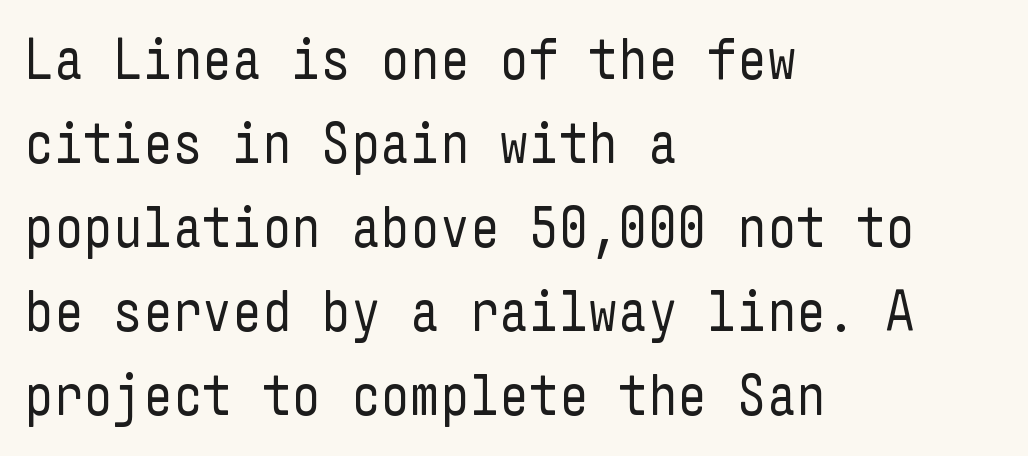
Does the type have serifs? No, each stem ends abruptly. The lines in this sample share a left origin and differ only in where they stop. The letters stand upright; this is a roman face. Does the leading feel generous? No, just average. The weight tops out at a normal text grade. Check under the words: just untouched page.
